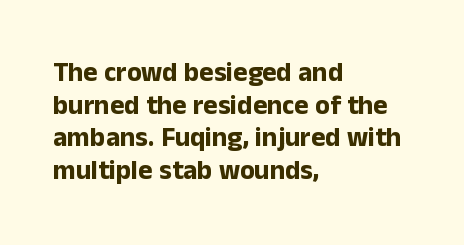
The glyphs are unaccompanied by any horizontal stroke below them. The passage shown is emphatically bold. The lettering holds an erect, upright posture throughout. Here the glyphs are tracked normally, forming tight word shapes.
